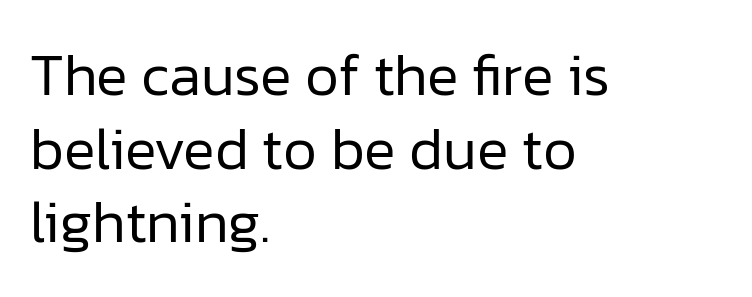
Q: Is the text bold? A: No.
Q: Is the text italic (slanted)? A: No, it is upright.
Q: Is the typeface a serif or a sans-serif typeface? A: Sans-serif.
Q: Is the text underlined? A: No.
Q: How is the paragraph aligned? A: Left-aligned.
Q: Is the spacing between letters normal or unusually wide? A: Normal.
Q: Is the spacing between lines tight, normal or loose? A: Normal.
Q: Width (condensed, normal, or wide)? A: Normal.
Q: Stroke contrast? A: Low.
Q: x-height? A: Medium.
Q: Monospaced? A: No.
